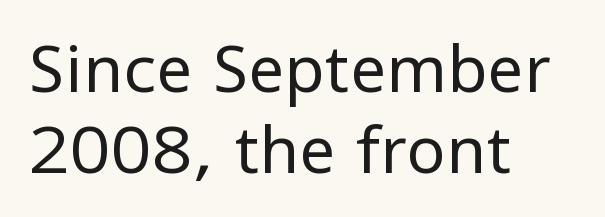
Q: Is the text bold? A: No.
Q: Is the text italic (slanted)? A: No, it is upright.
Q: Is the typeface a serif or a sans-serif typeface? A: Sans-serif.
Q: Is the text underlined? A: No.
Q: How is the paragraph aligned? A: Left-aligned.
Q: Is the spacing between letters normal or unusually wide? A: Normal.
Q: Is the spacing between lines tight, normal or loose? A: Normal.
Q: Width (condensed, normal, or wide)? A: Normal.
Q: Stroke contrast? A: Low.
Q: x-height? A: Medium.
Q: Monospaced? A: No.
